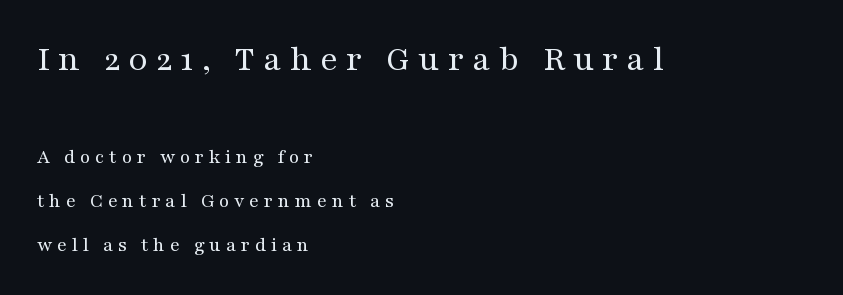
Loose tracking; the words dissolve into strings of separated letters. Posture: vertical. On a weight scale, this lands at 450 or below. The typesetter chose a ragged-right arrangement here.
